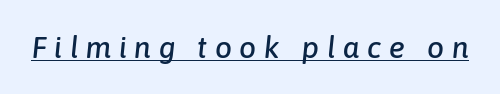
Q: Is the text italic (slanted)? A: Yes, it leans right by about 6 degrees.
Q: Is the text underlined? A: Yes.
Q: Is the spacing between letters normal or unusually wide? A: Unusually wide.
Q: Width (condensed, normal, or wide)? A: Normal.
Q: Stroke contrast? A: Low.
Q: x-height? A: Medium.
Q: Monospaced? A: No.
